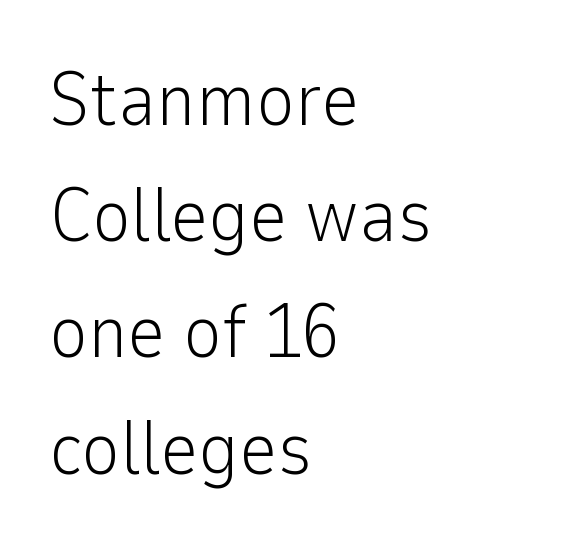
The image shows 75 px light sans-serif type, upright; set left-aligned, normal line spacing (1.55x), normal letter spacing, not underlined; low stroke contrast and a medium x-height.
